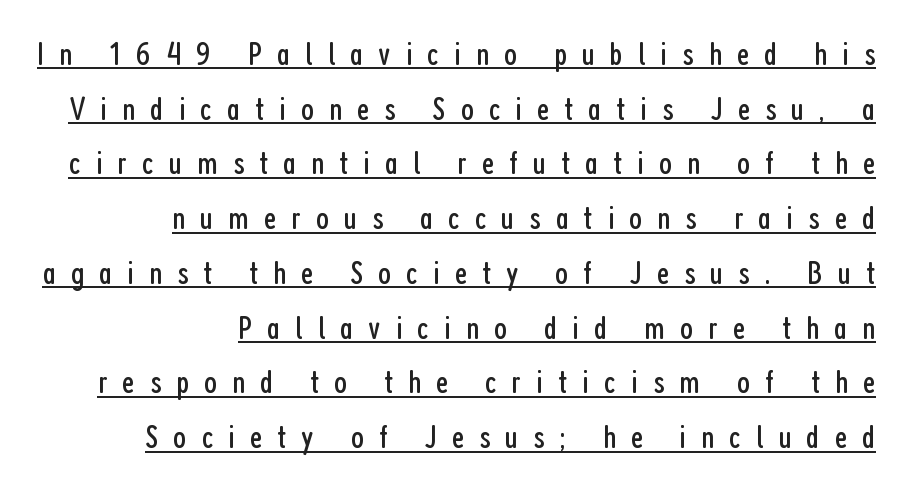
{"serif": "no", "italic": "no", "bold": "no", "weight": "regular", "width": "condensed", "stroke_contrast": "low", "x_height": "medium", "monospaced": "no", "underline": "yes", "align": "right", "line_spacing": "normal", "line_spacing_ratio": 1.61, "letter_spacing": "wide", "letter_spacing_em": 0.44, "glyph_px": 34}
